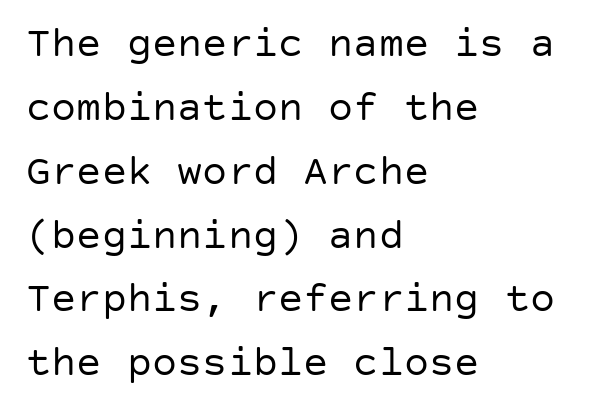
{"serif": "no", "italic": "no", "bold": "no", "weight": "regular", "width": "normal", "stroke_contrast": "low", "x_height": "large", "underline": "no", "align": "left", "line_spacing": "normal", "line_spacing_ratio": 1.52, "letter_spacing": "normal", "letter_spacing_em": 0.0, "glyph_px": 42}
